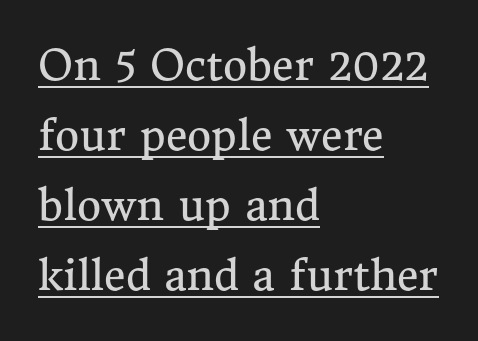
The image shows 42 px regular-weight serif type, upright; set left-aligned, normal line spacing (1.67x), normal letter spacing, underlined; medium stroke contrast and a medium x-height.
